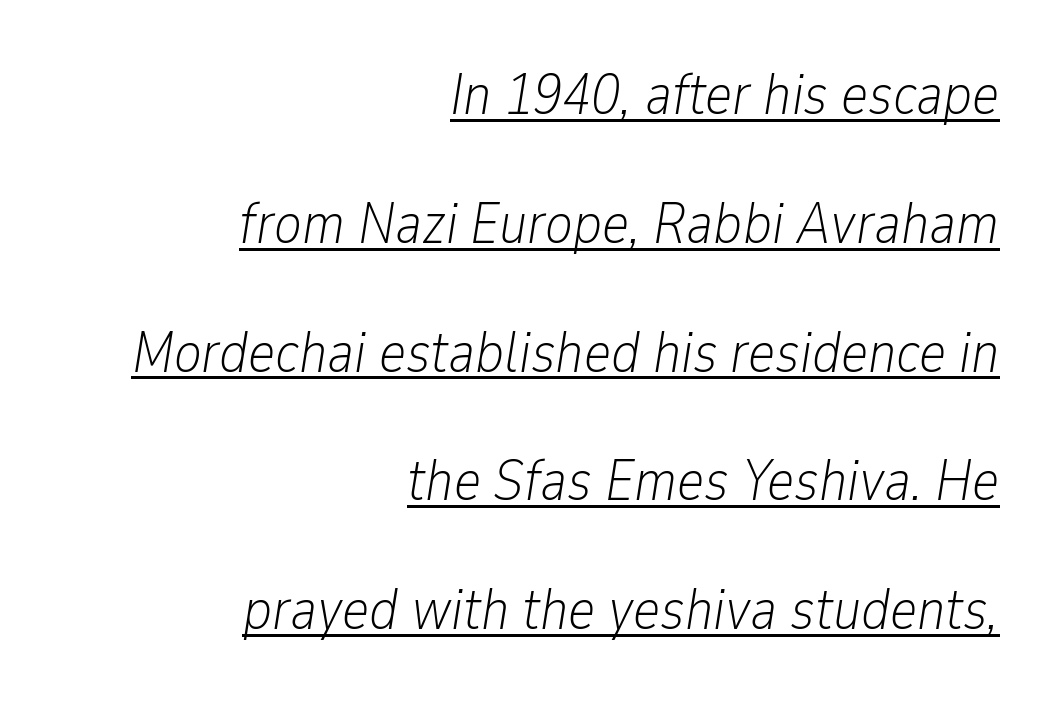
A student would call this right alignment; a typographer would say flush right, rag left. This sample has the flowing, uneven cadence of proportional lettering. A light-to-regular cut is what we see here. This is oblique type, the kind used for emphasis or titles. You could call the tracking neutral — neither tight nor loose.
